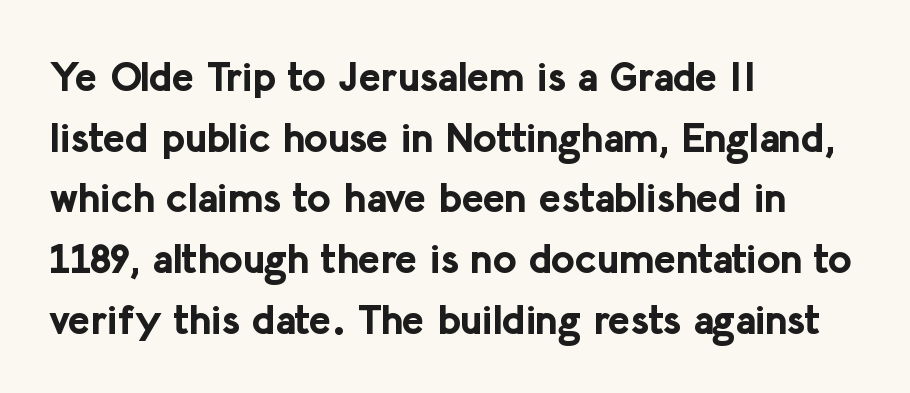
The image shows 41 px bold sans-serif type, upright; set left-aligned, normal line spacing (1.48x), normal letter spacing, not underlined; low stroke contrast and a medium x-height.
